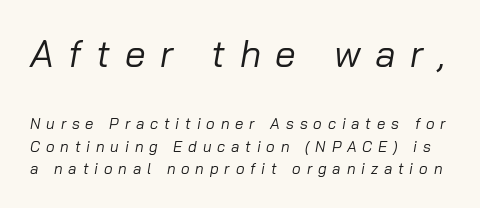
{"italic": "yes", "lean": "right", "slant_degrees": 10, "bold": "no", "weight": "regular", "width": "normal", "stroke_contrast": "low", "x_height": "medium", "monospaced": "no", "underline": "no", "line_spacing": "normal", "line_spacing_ratio": 1.48, "letter_spacing": "wide", "letter_spacing_em": 0.39, "larger_block": "first", "size_ratio": 2.47, "glyph_px": 37}
